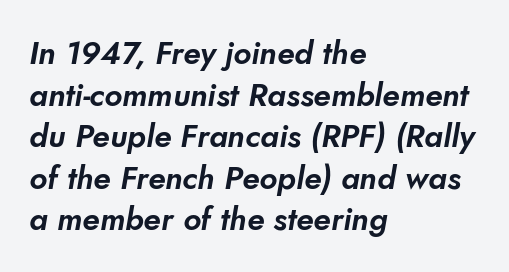
Default kerning and tracking; the words read as compact shapes. Horizontally, the lines are justified to the leading edge only. The lines sit at an ordinary, default distance from one another. Check where the strokes stop: nothing finishes them off — pure sans.
